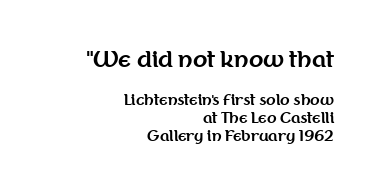
{"italic": "no", "bold": "yes", "underline": "no", "align": "right", "line_spacing": "normal", "line_spacing_ratio": 1.32, "letter_spacing": "normal", "letter_spacing_em": 0.0, "larger_block": "first", "size_ratio": 1.5, "glyph_px": 21}
